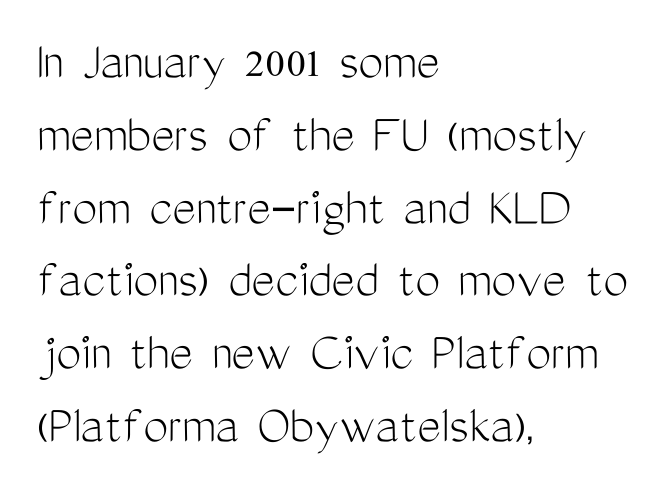
{"serif": "no", "italic": "no", "bold": "no", "weight": "light", "width": "condensed", "stroke_contrast": "medium", "x_height": "medium", "monospaced": "no", "underline": "no", "align": "left", "line_spacing": "normal", "line_spacing_ratio": 1.3, "letter_spacing": "normal", "letter_spacing_em": 0.0, "glyph_px": 56}
